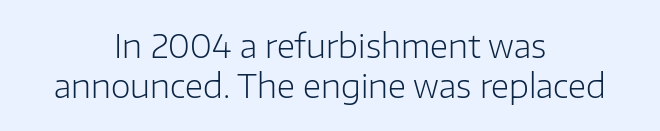
{"serif": "no", "italic": "no", "bold": "no", "weight": "light", "width": "normal", "stroke_contrast": "low", "x_height": "medium", "monospaced": "no", "underline": "no", "align": "center", "line_spacing": "normal", "line_spacing_ratio": 1.25, "letter_spacing": "normal", "letter_spacing_em": 0.0, "glyph_px": 32}
